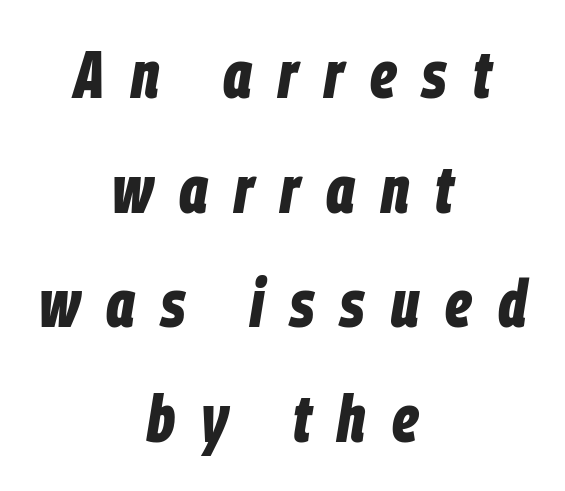
Each line is balanced around a shared central axis. The horizontal fit of the characters is loose and conspicuously gappy. Compared with an ordinary text face, these strokes are far heavier — a full bold. Posture: slanted.
